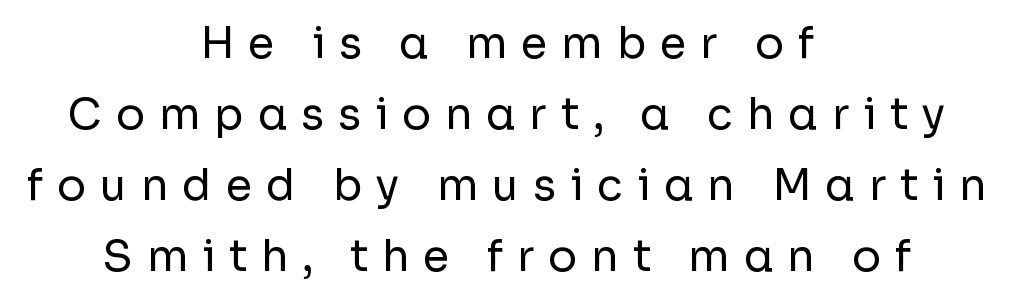
The image shows 43 px regular-weight sans-serif type, upright; set centered, normal line spacing (1.65x), unusually wide letter spacing (+0.32 em), not underlined; low stroke contrast and a medium x-height.
